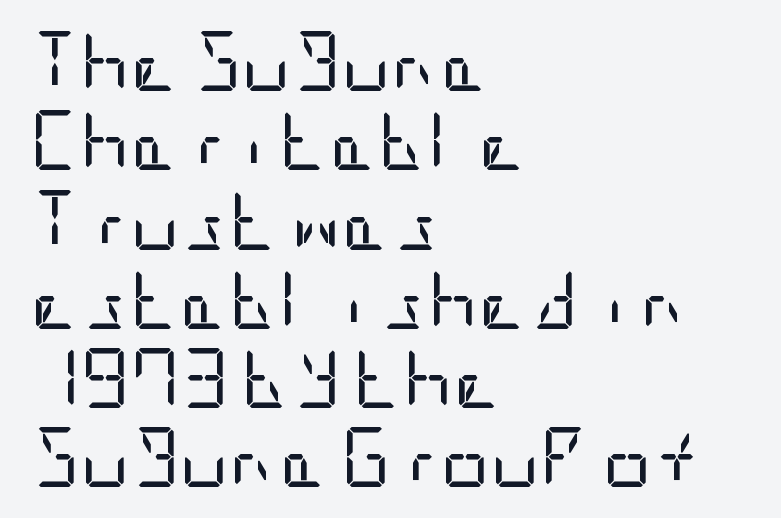
Q: Is the text bold? A: No.
Q: Is the text italic (slanted)? A: No, it is upright.
Q: Is the typeface a serif or a sans-serif typeface? A: Sans-serif.
Q: Is the text underlined? A: No.
Q: How is the paragraph aligned? A: Left-aligned.
Q: Is the spacing between letters normal or unusually wide? A: Normal.
Q: Is the spacing between lines tight, normal or loose? A: Normal.
Q: Width (condensed, normal, or wide)? A: Condensed.
Q: Stroke contrast? A: Low.
Q: x-height? A: Large.
